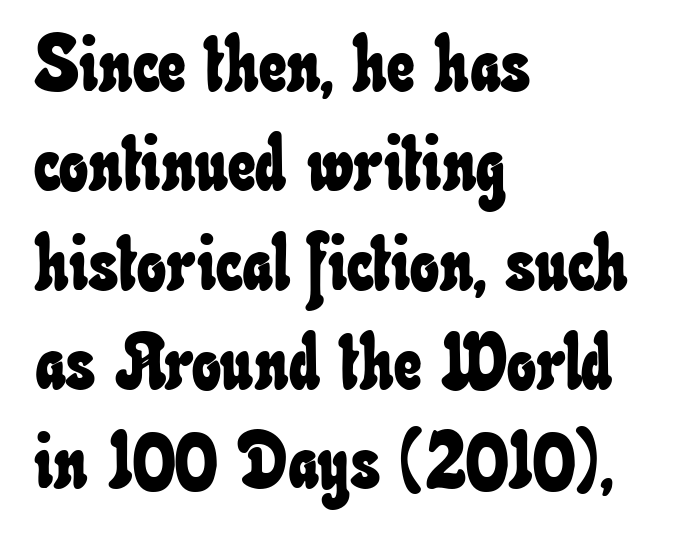
Q: Is the text underlined? A: No.
Q: How is the paragraph aligned? A: Left-aligned.
Q: Is the spacing between letters normal or unusually wide? A: Normal.
Q: Is the spacing between lines tight, normal or loose? A: Normal.
Q: Width (condensed, normal, or wide)? A: Condensed.
Q: Stroke contrast? A: Low.
Q: x-height? A: Small.
Q: Monospaced? A: No.
